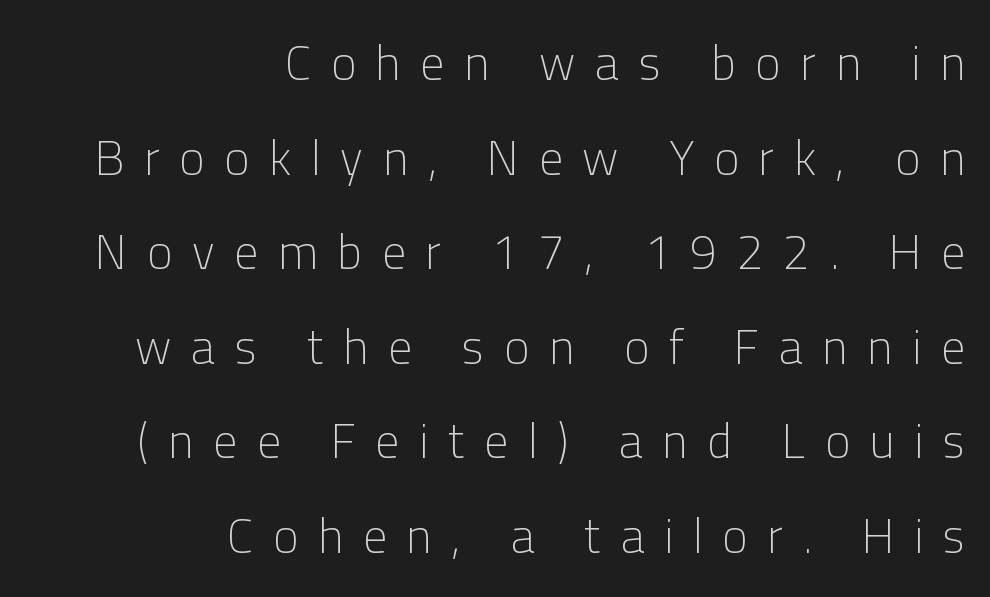
The image shows 48 px light sans-serif type, upright; set right-aligned, loose line spacing (1.97x), unusually wide letter spacing (+0.41 em), not underlined; low stroke contrast and a medium x-height.
